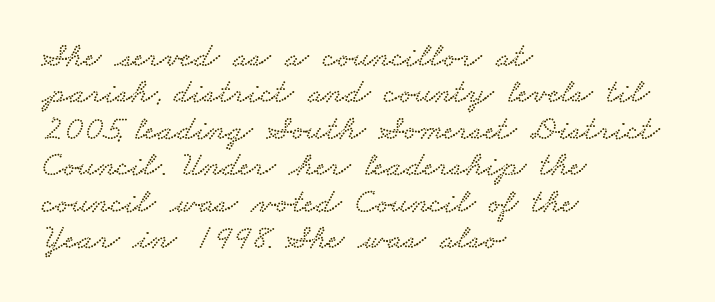
The image shows 35 px wide serif type; set left-aligned, tight line spacing (1.04x), normal letter spacing, not underlined; low stroke contrast and a small x-height.
